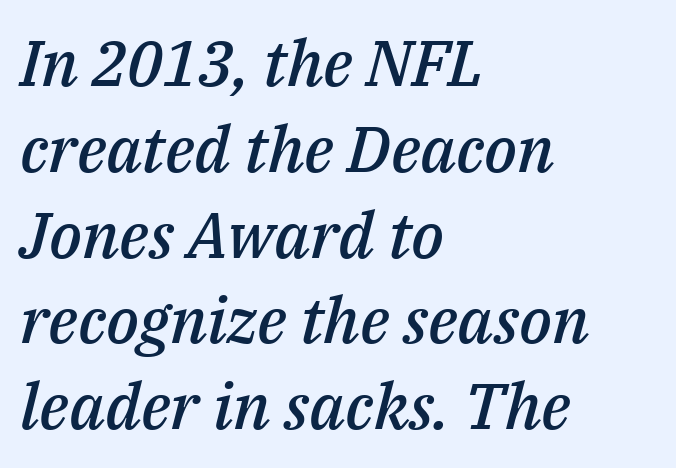
If you measured baseline to baseline, you'd find a middling distance. Typesetter's note: demi weight, one step under bold. Which margin do the lines hug? The left one — the right edge is uneven. Honestly, there is no underline to notice here at all. It's the slanting kind of type. These lines are rendered in a variable-pitch font.
